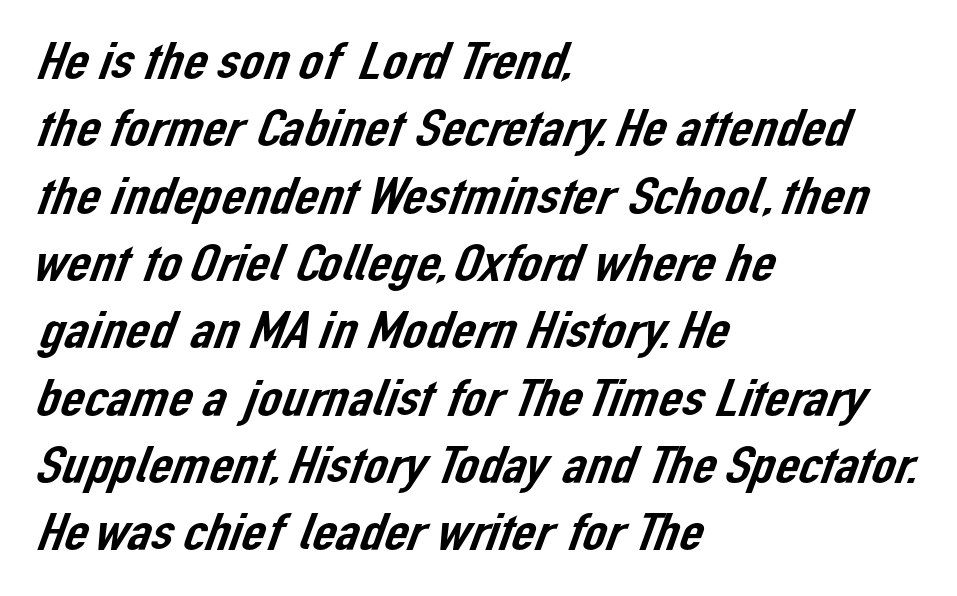
The letters advance in unequal steps, a hallmark of proportional type. A typesetter would call this zero additional tracking. The rendering uses a moderate line-height, typical for paragraphs. Is the block centered? No — it sits flush against the left margin. The baseline area is clear. Look at the bottom of the vertical strokes: they stop flat, with no serifs.
